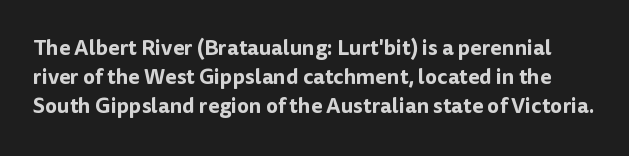
Q: Is the text italic (slanted)? A: No, it is upright.
Q: Is the text underlined? A: No.
Q: Is the spacing between letters normal or unusually wide? A: Normal.
Q: Is the spacing between lines tight, normal or loose? A: Normal.
